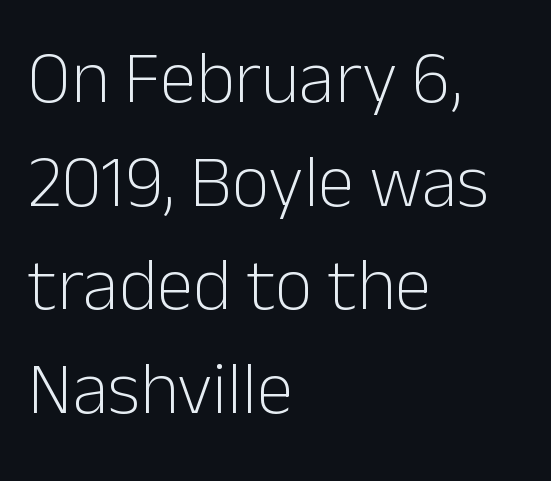
Default kerning and tracking; the words read as compact shapes. No feet cap the strokes, marking this as sans-serif type. Posture: vertical. Layout note: lines flush left. Proportional: the letters do not fall into vertical columns. Does the leading feel generous? No, just average.
